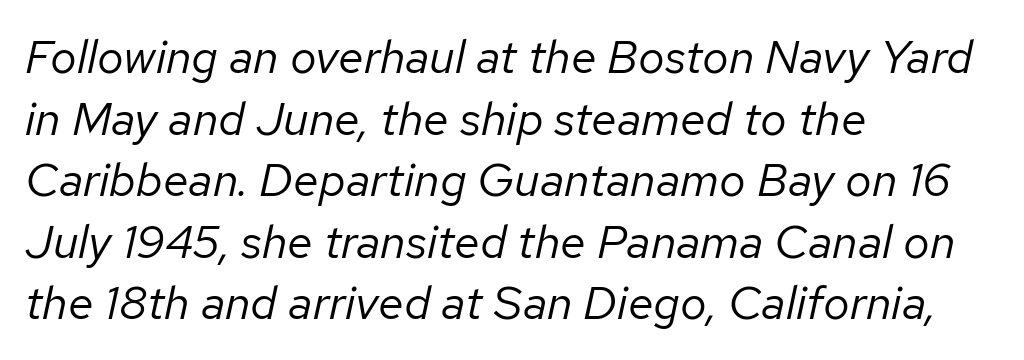
The image shows 47 px regular-weight type, italic (leaning right); set left-aligned, normal line spacing (1.31x), normal letter spacing, not underlined; low stroke contrast and a medium x-height.
